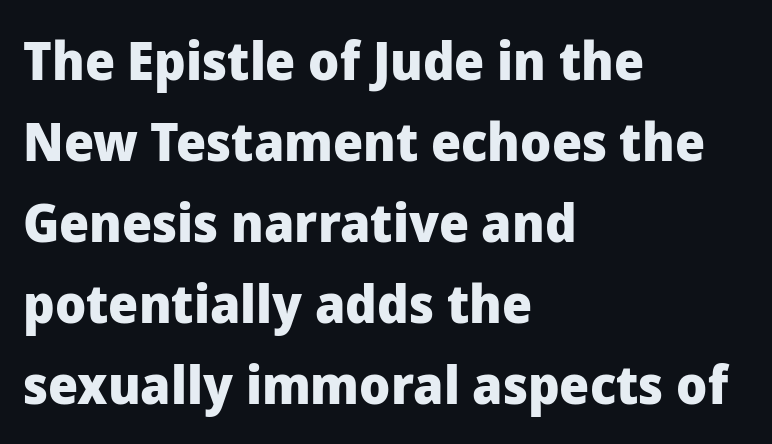
{"serif": "no", "italic": "no", "bold": "yes", "weight": "heavy", "width": "normal", "stroke_contrast": "low", "x_height": "medium", "monospaced": "no", "underline": "no", "align": "left", "line_spacing": "normal", "line_spacing_ratio": 1.53, "letter_spacing": "normal", "letter_spacing_em": 0.0, "glyph_px": 53}
